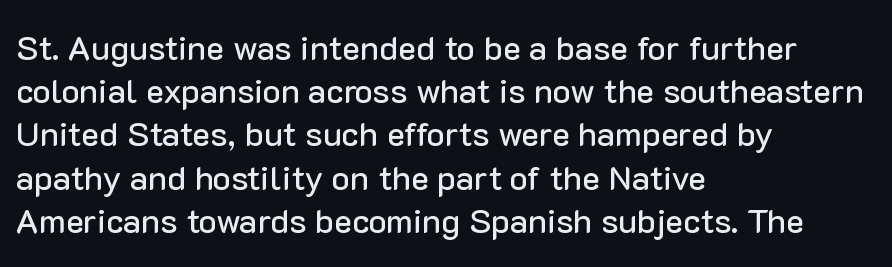
Leading: standard. A typesetter would call this proportional, since set widths differ per character. Just letters on the line, the space beneath them empty. In terms of letterspacing, this is plain default setting. Style check: upright. Are there feet on the stems? There aren't — it's a sans.
